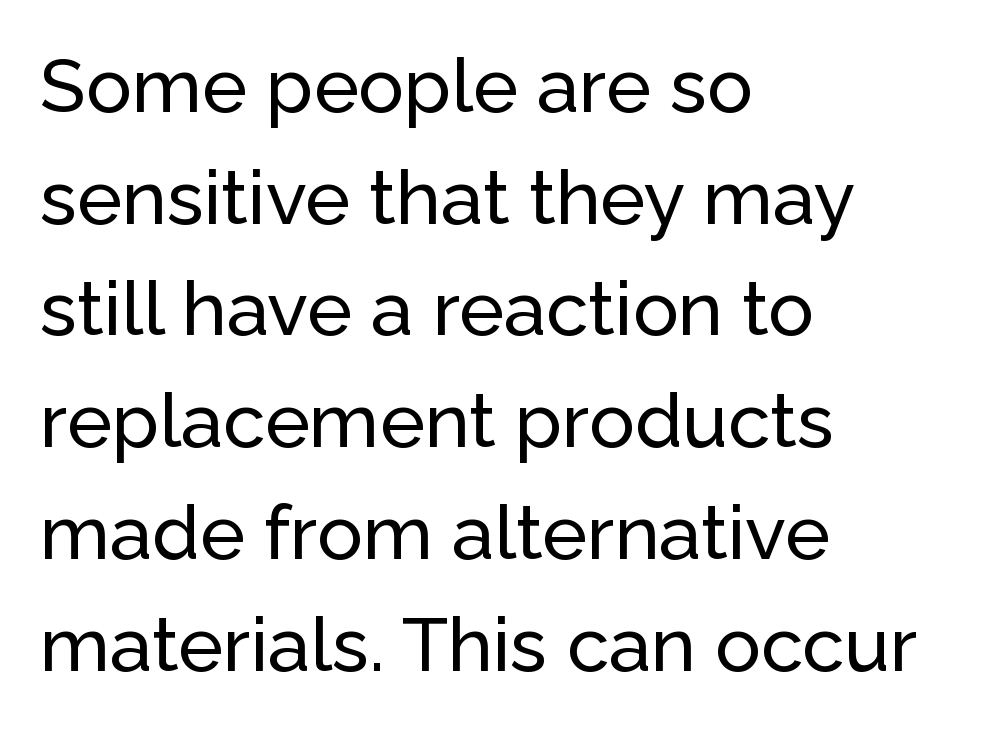
{"serif": "no", "italic": "no", "width": "normal", "stroke_contrast": "low", "x_height": "medium", "monospaced": "no", "underline": "no", "align": "left", "line_spacing": "normal", "line_spacing_ratio": 1.47, "letter_spacing": "normal", "letter_spacing_em": 0.0, "glyph_px": 76}
